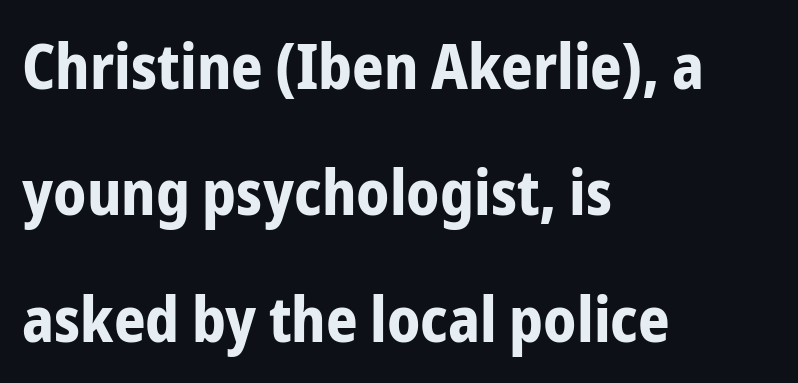
The image shows 62 px bold, condensed sans-serif type, upright; set left-aligned, loose line spacing (2.04x), normal letter spacing, not underlined; low stroke contrast and a medium x-height.
